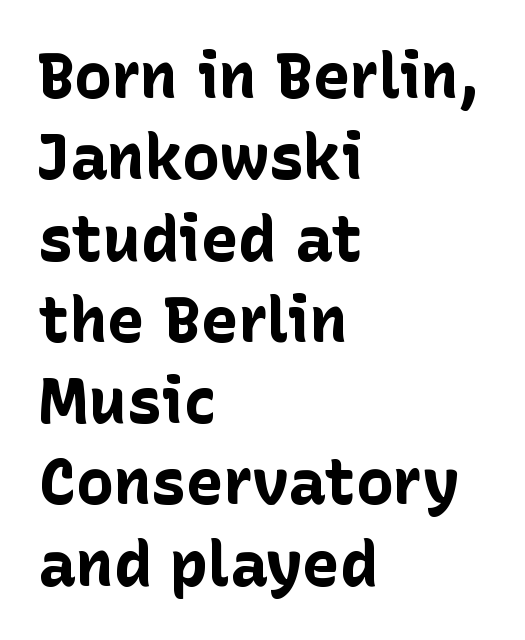
Q: Is the text bold? A: Yes.
Q: Is the text italic (slanted)? A: No, it is upright.
Q: Is the typeface a serif or a sans-serif typeface? A: Sans-serif.
Q: Is the text underlined? A: No.
Q: How is the paragraph aligned? A: Left-aligned.
Q: Is the spacing between letters normal or unusually wide? A: Normal.
Q: Is the spacing between lines tight, normal or loose? A: Normal.
Q: Width (condensed, normal, or wide)? A: Normal.
Q: Stroke contrast? A: Low.
Q: x-height? A: Medium.
Q: Monospaced? A: No.
